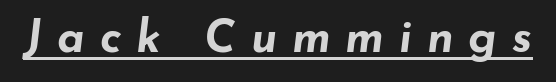
Q: Is the text bold? A: Yes.
Q: Is the text italic (slanted)? A: Yes, it leans right by about 7 degrees.
Q: Is the text underlined? A: Yes.
Q: Is the spacing between letters normal or unusually wide? A: Unusually wide.
Q: Width (condensed, normal, or wide)? A: Wide.
Q: Stroke contrast? A: Low.
Q: x-height? A: Small.
Q: Monospaced? A: No.
